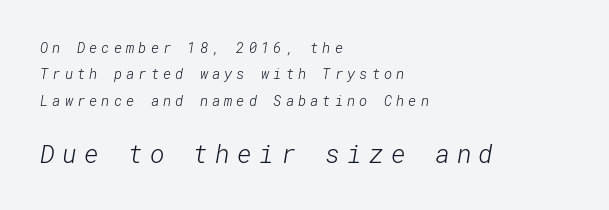
You get the small type first, then a jump to larger type. The foot of each line stays bare and open. The compositor pushed each line to the left boundary. This rendering widens character spacing well past its baseline value.
